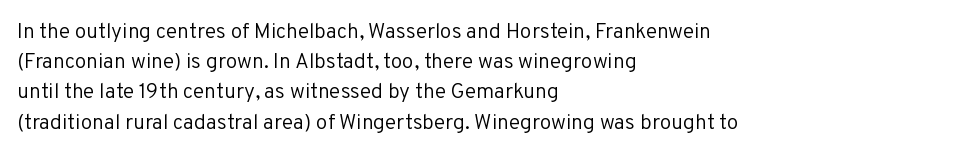
{"italic": "no", "bold": "no", "underline": "no", "align": "left", "line_spacing": "normal", "line_spacing_ratio": 1.44, "letter_spacing": "normal", "letter_spacing_em": 0.0, "glyph_px": 21}
